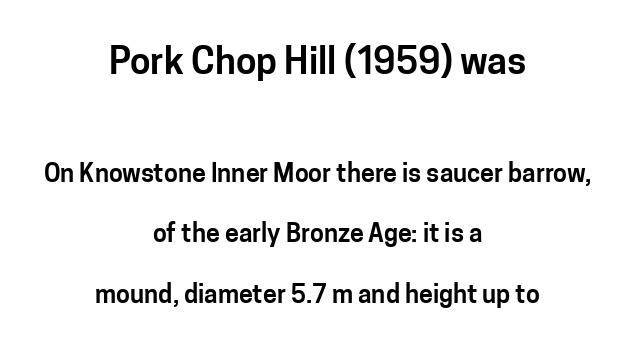
Q: Is the text italic (slanted)? A: No, it is upright.
Q: Is the typeface a serif or a sans-serif typeface? A: Sans-serif.
Q: Is the text underlined? A: No.
Q: How is the paragraph aligned? A: Centered.
Q: Is the spacing between letters normal or unusually wide? A: Normal.
Q: Is the spacing between lines tight, normal or loose? A: Loose.
Q: Which block of text is set in a larger size, the first (top) or the second (bottom)? A: The first (top) one.
Q: Width (condensed, normal, or wide)? A: Normal.
Q: Stroke contrast? A: Low.
Q: x-height? A: Medium.
Q: Monospaced? A: No.
